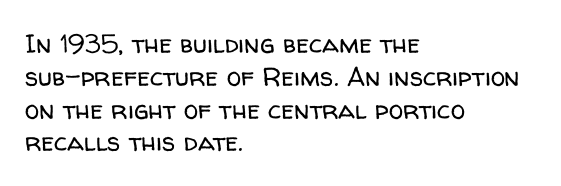
Check the space under the baseline: it is left empty. Posture: upright roman. Is the type heavy? It reads as light-to-regular instead. One-word summary of the alignment: left. The line-height multiplier appears to be the usual default.
